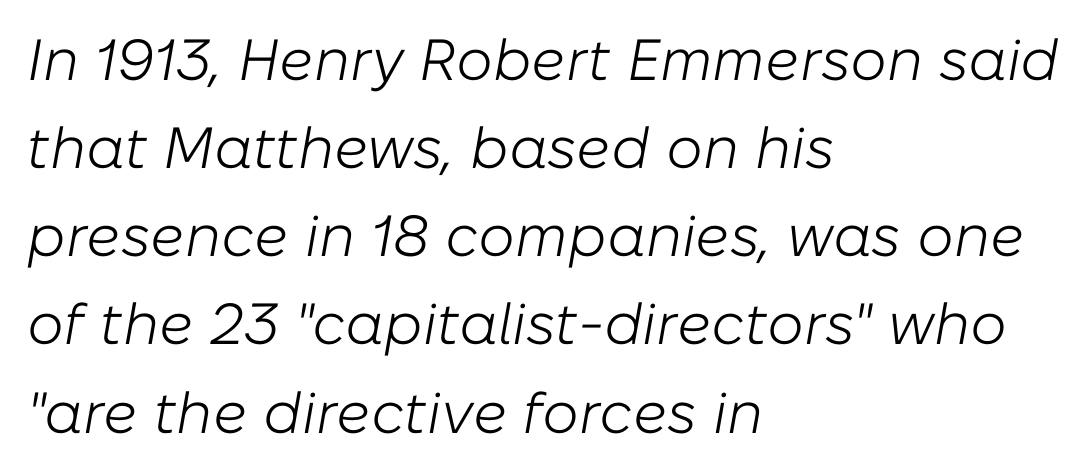
The image shows 58 px light type, italic (leaning right); set left-aligned, normal line spacing (1.52x), normal letter spacing, not underlined; low stroke contrast and a medium x-height.
